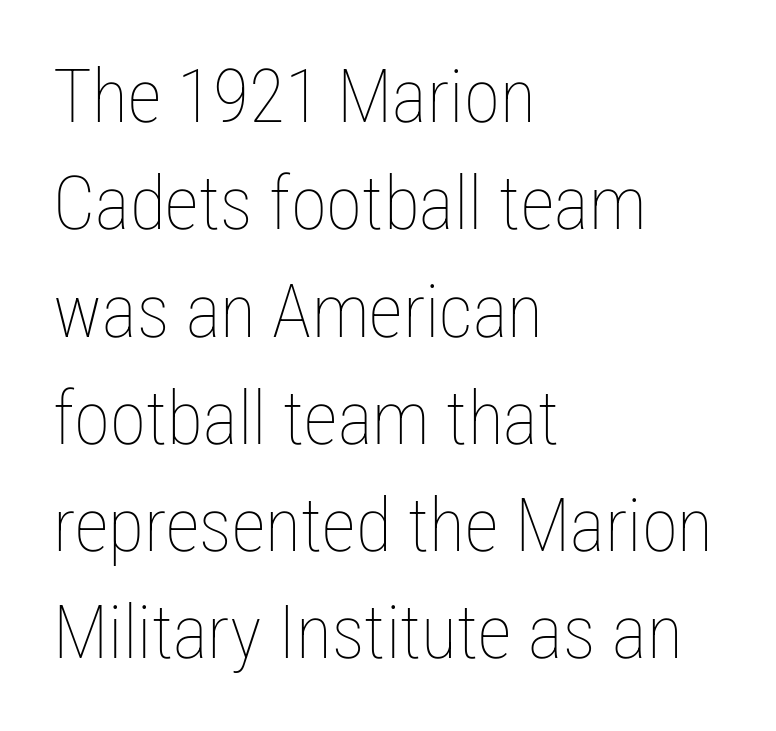
{"italic": "no", "bold": "no", "weight": "thin", "width": "condensed", "stroke_contrast": "low", "x_height": "medium", "monospaced": "no", "underline": "no", "align": "left", "line_spacing": "normal", "line_spacing_ratio": 1.45, "letter_spacing": "normal", "letter_spacing_em": 0.0, "glyph_px": 74}
